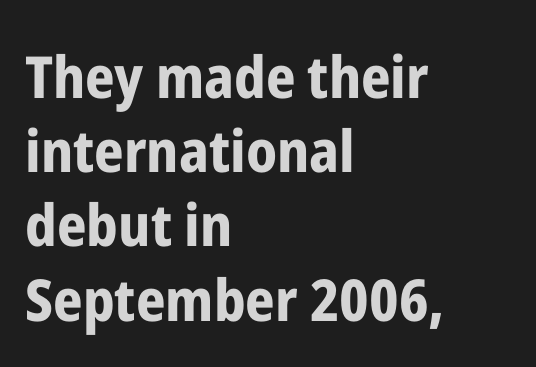
The image shows 58 px bold, condensed sans-serif type, upright; set left-aligned, normal line spacing (1.28x), normal letter spacing, not underlined; low stroke contrast and a medium x-height.
